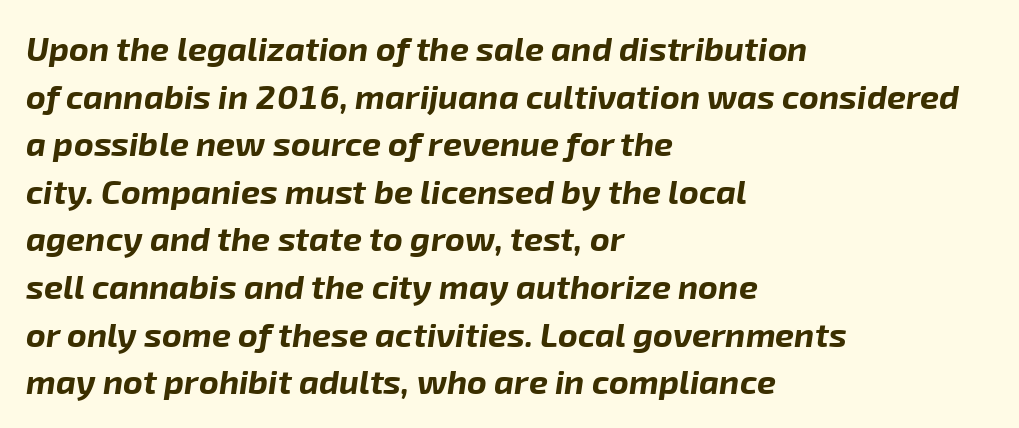
{"italic": "yes", "lean": "right", "slant_degrees": 8, "bold": "yes", "weight": "bold", "width": "normal", "stroke_contrast": "low", "x_height": "medium", "monospaced": "no", "underline": "no", "align": "left", "line_spacing": "normal", "line_spacing_ratio": 1.4, "letter_spacing": "normal", "letter_spacing_em": 0.0, "glyph_px": 34}
